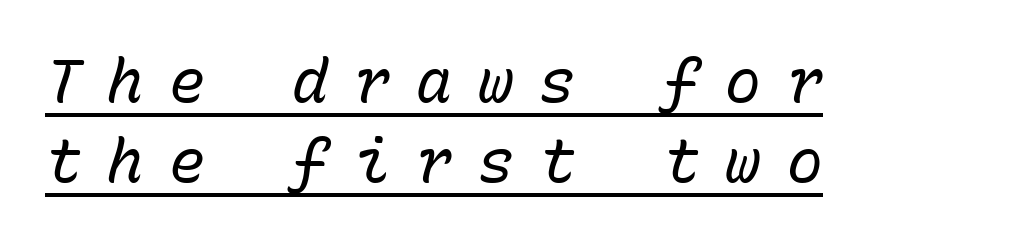
Q: Is the text bold? A: No.
Q: Is the text italic (slanted)? A: Yes, it leans right by about 15 degrees.
Q: Is the text underlined? A: Yes.
Q: How is the paragraph aligned? A: Left-aligned.
Q: Is the spacing between letters normal or unusually wide? A: Unusually wide.
Q: Is the spacing between lines tight, normal or loose? A: Normal.
Q: Width (condensed, normal, or wide)? A: Normal.
Q: Stroke contrast? A: Low.
Q: x-height? A: Medium.
Q: Monospaced? A: Yes.
